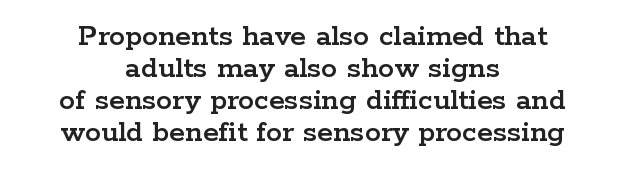
The image shows 32 px wide serif type, upright; set centered, tight line spacing (1.0x), normal letter spacing, not underlined; low stroke contrast and a medium x-height.
